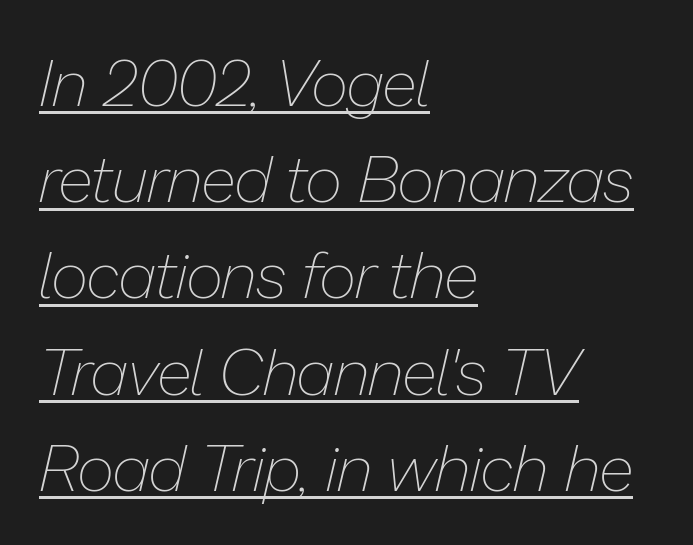
Q: Is the text bold? A: No.
Q: Is the text italic (slanted)? A: Yes, it leans right by about 13 degrees.
Q: Is the text underlined? A: Yes.
Q: How is the paragraph aligned? A: Left-aligned.
Q: Is the spacing between letters normal or unusually wide? A: Normal.
Q: Is the spacing between lines tight, normal or loose? A: Normal.
Q: Width (condensed, normal, or wide)? A: Normal.
Q: Stroke contrast? A: Low.
Q: x-height? A: Medium.
Q: Monospaced? A: No.
